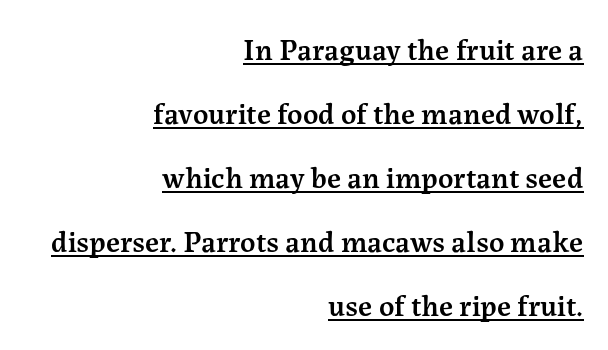
A somewhat darkened texture: the type is semibold rather than bold. Casual observation: everything's shoved over to the right. The words here are underlined. A typesetter would call this zero additional tracking. The face used here is proportionally spaced, like ordinary book or web type. The lettering holds an erect, upright posture throughout.
